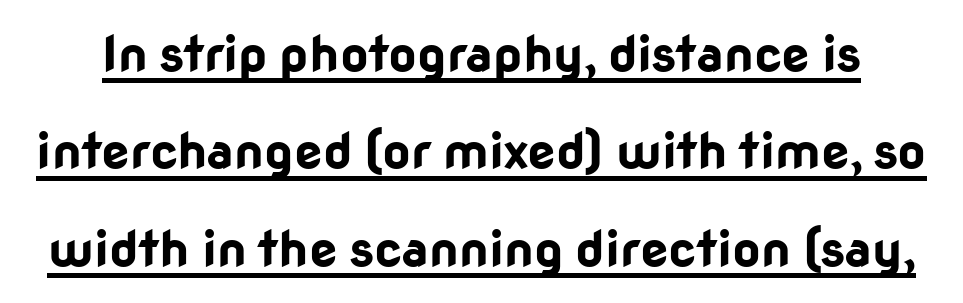
Q: Is the text bold? A: Yes.
Q: Is the text italic (slanted)? A: No, it is upright.
Q: Is the typeface a serif or a sans-serif typeface? A: Sans-serif.
Q: Is the text underlined? A: Yes.
Q: Is the spacing between letters normal or unusually wide? A: Normal.
Q: Is the spacing between lines tight, normal or loose? A: Loose.
Q: Width (condensed, normal, or wide)? A: Normal.
Q: Stroke contrast? A: Low.
Q: x-height? A: Medium.
Q: Monospaced? A: No.
